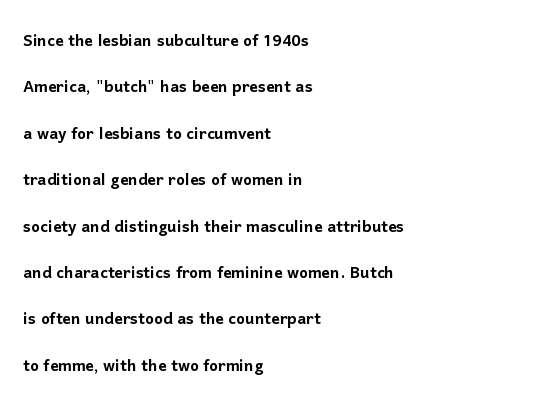
If you drew a line through each stem, it would be perfectly vertical. In CSS terms this would be text-align: left. Interline gaps are noticeably wide in this sample. Beneath every word, the page is bare. Caption: standard tracking, unaltered.
